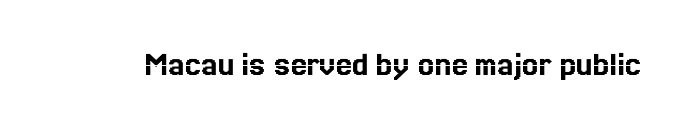
{"italic": "no", "width": "normal", "x_height": "medium", "monospaced": "no", "underline": "no", "letter_spacing": "normal", "letter_spacing_em": 0.0, "glyph_px": 36}
